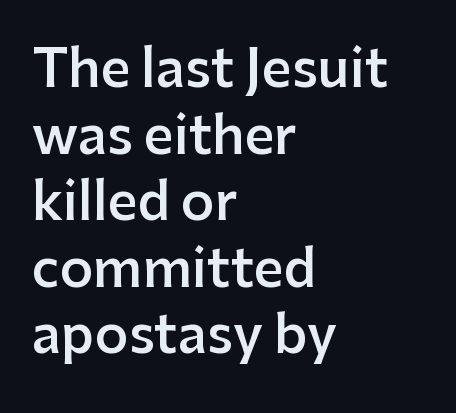
Leading matches the norm, producing a regular column. Underlining? Definitely not there. The letters are semibold — heavier than regular but short of a full bold. The font family rendered here belongs to the sans-serif group.
